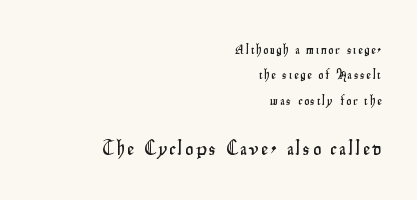
Q: Is the text italic (slanted)? A: No, it is upright.
Q: Is the text underlined? A: No.
Q: How is the paragraph aligned? A: Right-aligned.
Q: Which block of text is set in a larger size, the first (top) or the second (bottom)? A: The second (bottom) one.
